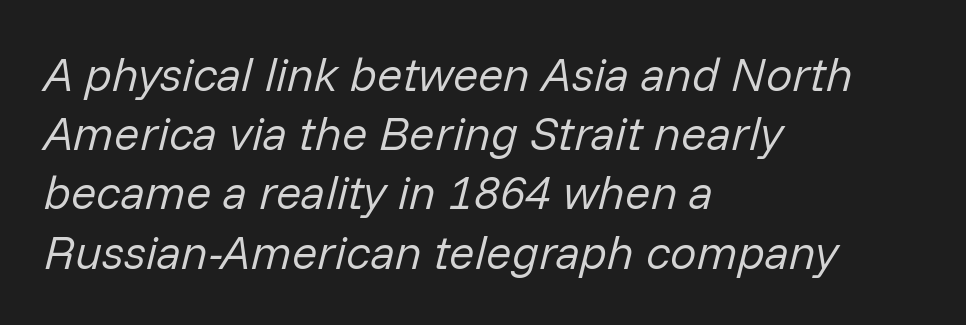
Observe the ordinary spacing: letters are neighbours, not strangers. The ragged edge is on the right, which tells us the setting is flush left. Is there much room between lines? A standard amount, neither cramped nor airy. Words float on clear page, feet unadorned. The axis of the letterforms is tilted away from vertical. No letter is thick-stroked: the sample isn't bold.
